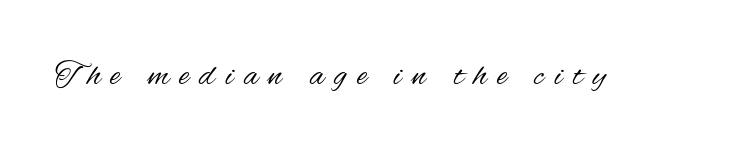
Proportional: the letters do not fall into vertical columns. Font category for this specimen: sans-serif. Beneath every word, the page is bare. Does extra space separate the letters? Yes, quite a lot of it. Think standard paragraph weight, or any step lighter than that.
